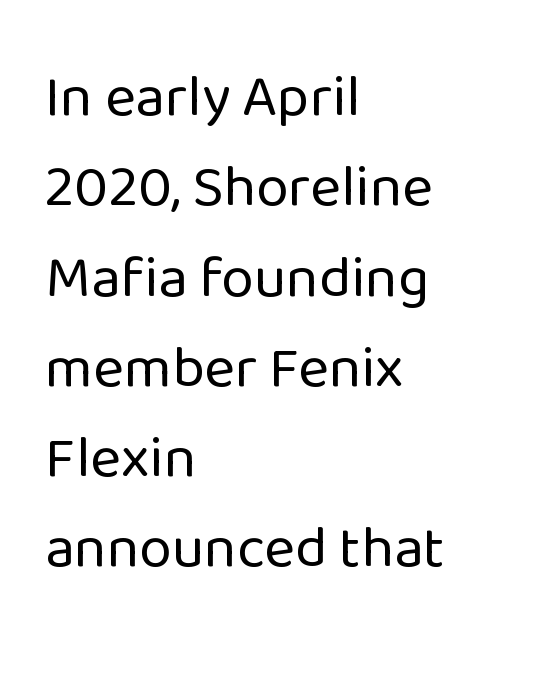
The image shows 59 px regular-weight sans-serif type, upright; set left-aligned, normal line spacing (1.53x), normal letter spacing, not underlined; low stroke contrast and a medium x-height.
